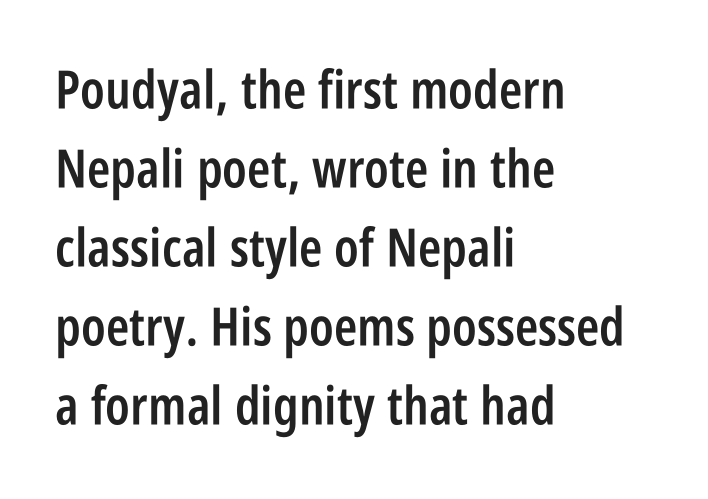
The image shows 53 px semibold, condensed sans-serif type, upright; set left-aligned, normal line spacing (1.49x), normal letter spacing, not underlined; low stroke contrast and a large x-height.
